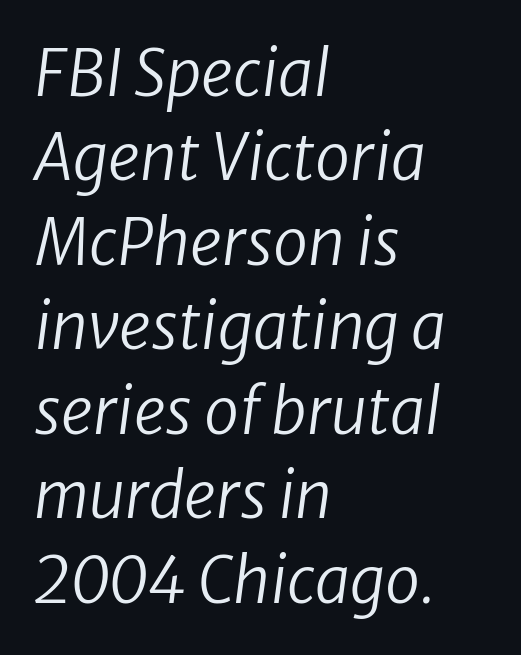
The letterforms sit at book weight or below. An italicized treatment has been applied to the whole sample. Words float on clear page, feet unadorned. What's the leading like? Ordinary, nothing unusual.
